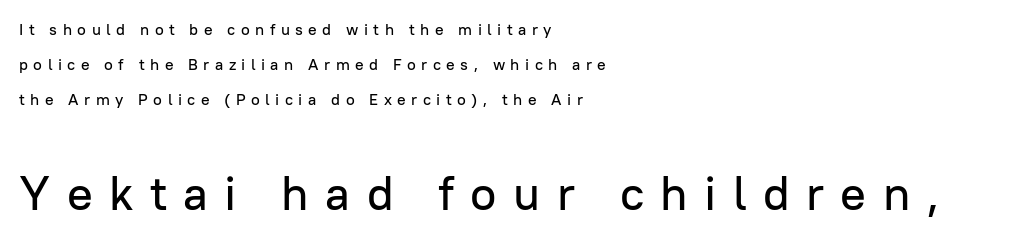
This rendering widens character spacing well past its baseline value. Look at the glyph heights: the lower group is clearly the bigger setting. The space beneath each line is pristine and unruled. The rendering uses natural spacing where letterforms have individual widths. Alignment: flush left.
